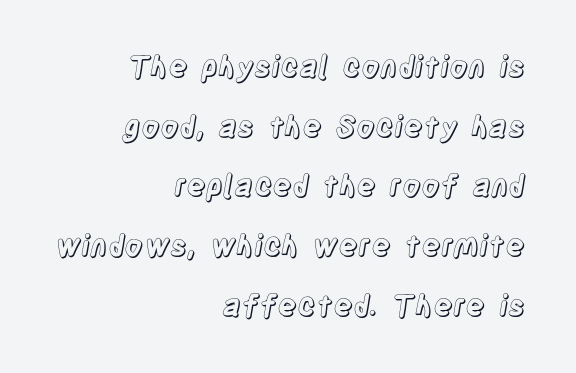
Tracking here is standard; glyphs follow each other at the usual distance. The rag falls on the left side of this text block. The baseline area is clear. Honestly, the rows look like they've been pulled way apart.
